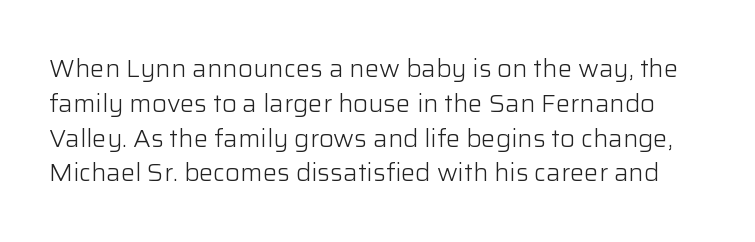
{"italic": "no", "bold": "no", "underline": "no", "line_spacing": "normal", "line_spacing_ratio": 1.45, "letter_spacing": "normal", "letter_spacing_em": 0.0, "glyph_px": 24}
